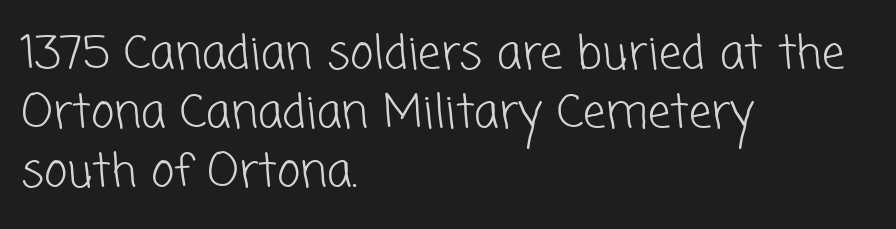
Caption: standard tracking, unaltered. Rows of type keep a routine distance in the vertical direction. A light-to-regular cut is what we see here. Casual observation: everything's shoved over to the left.
